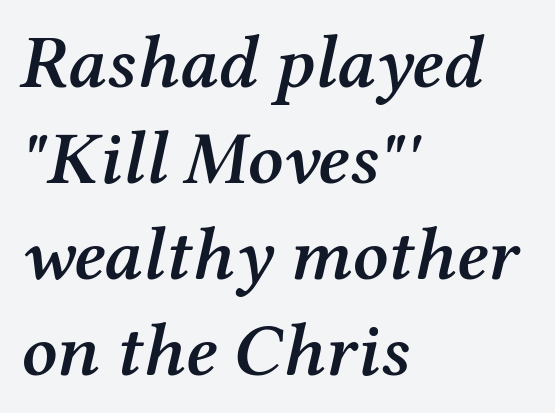
{"serif": "yes", "italic": "yes", "lean": "right", "slant_degrees": 12, "bold": "semi", "weight": "semibold", "width": "normal", "stroke_contrast": "medium", "x_height": "medium", "monospaced": "no", "underline": "no", "align": "left", "line_spacing": "normal", "line_spacing_ratio": 1.28, "letter_spacing": "normal", "letter_spacing_em": 0.0, "glyph_px": 75}
